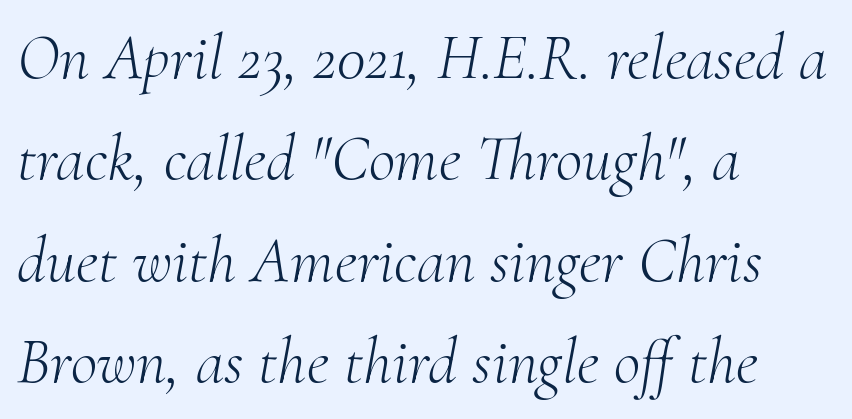
Q: Is the text bold? A: No.
Q: Is the text italic (slanted)? A: Yes, it leans right by about 10 degrees.
Q: Is the typeface a serif or a sans-serif typeface? A: Serif.
Q: Is the text underlined? A: No.
Q: How is the paragraph aligned? A: Left-aligned.
Q: Is the spacing between letters normal or unusually wide? A: Normal.
Q: Is the spacing between lines tight, normal or loose? A: Normal.
Q: Width (condensed, normal, or wide)? A: Normal.
Q: Stroke contrast? A: Medium.
Q: x-height? A: Small.
Q: Monospaced? A: No.
